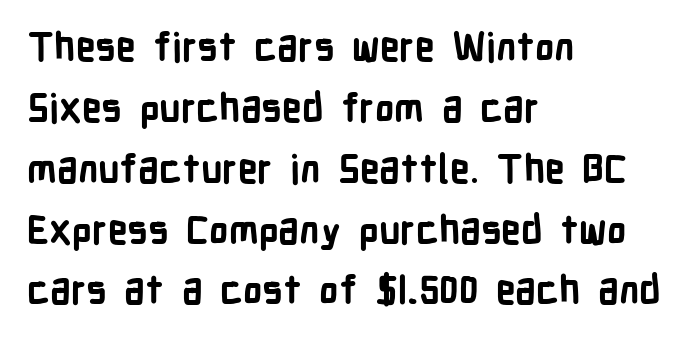
Q: Is the text bold? A: Yes.
Q: Is the text italic (slanted)? A: No, it is upright.
Q: Is the typeface a serif or a sans-serif typeface? A: Sans-serif.
Q: Is the text underlined? A: No.
Q: How is the paragraph aligned? A: Left-aligned.
Q: Is the spacing between letters normal or unusually wide? A: Normal.
Q: Is the spacing between lines tight, normal or loose? A: Normal.
Q: Width (condensed, normal, or wide)? A: Condensed.
Q: Stroke contrast? A: Low.
Q: x-height? A: Medium.
Q: Monospaced? A: No.
